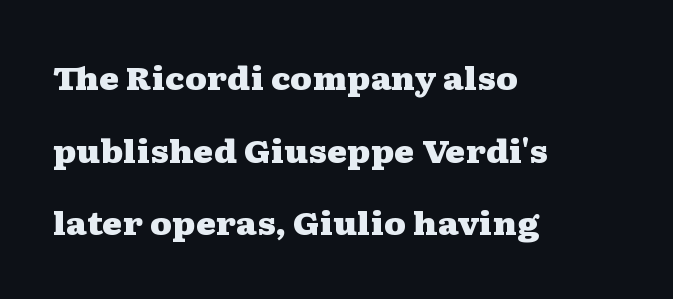
{"serif": "yes", "italic": "no", "bold": "yes", "weight": "heavy", "width": "wide", "stroke_contrast": "medium", "x_height": "medium", "monospaced": "no", "underline": "no", "align": "left", "line_spacing": "loose", "line_spacing_ratio": 2.34, "letter_spacing": "normal", "letter_spacing_em": 0.0, "glyph_px": 31}
